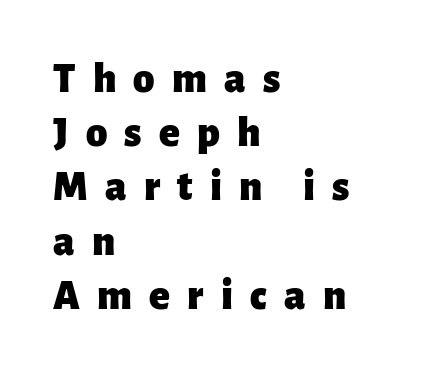
Q: Is the text bold? A: Yes.
Q: Is the text italic (slanted)? A: No, it is upright.
Q: Is the typeface a serif or a sans-serif typeface? A: Sans-serif.
Q: Is the text underlined? A: No.
Q: How is the paragraph aligned? A: Left-aligned.
Q: Is the spacing between letters normal or unusually wide? A: Unusually wide.
Q: Is the spacing between lines tight, normal or loose? A: Normal.
Q: Width (condensed, normal, or wide)? A: Normal.
Q: Stroke contrast? A: Low.
Q: x-height? A: Medium.
Q: Monospaced? A: No.
